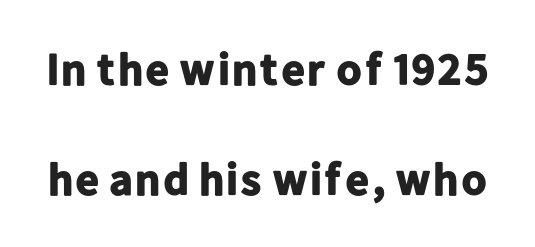
{"serif": "no", "italic": "no", "bold": "yes", "weight": "bold", "width": "normal", "stroke_contrast": "low", "x_height": "medium", "monospaced": "no", "underline": "no", "line_spacing": "loose", "line_spacing_ratio": 2.45, "letter_spacing": "normal", "letter_spacing_em": 0.0, "glyph_px": 45}
